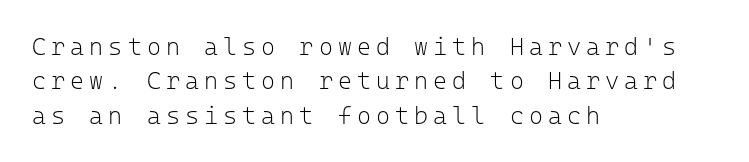
Vertical stems look standard width or narrower in stroke. Compared with a centered layout, this one pins lines to the left instead. Whoever set this chose a conventional vertical rhythm. A roman cut, with each character standing at attention. Underline: absent. The horizontal fit of the characters is loose and conspicuously gappy.
